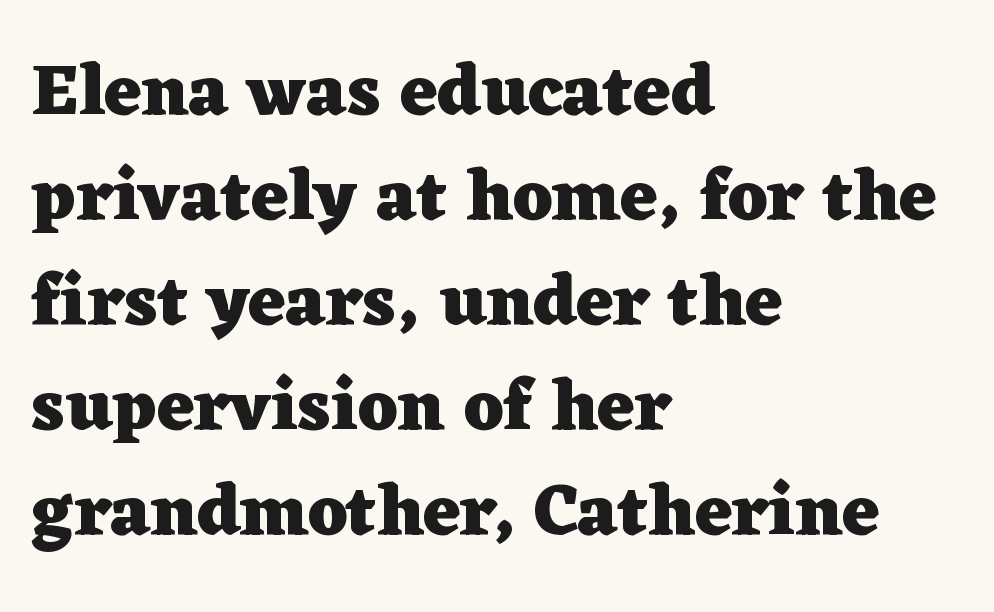
Each letter's strokes conclude with small projecting serifs. On the weight axis this lands at bold, roughly 700. This sample uses plain, unmodified letter spacing. Descenders are the only things crossing below the line. The setting favours the left margin, as ordinary paragraphs usually do. Do the characters align in a grid? No, the font is proportional.
